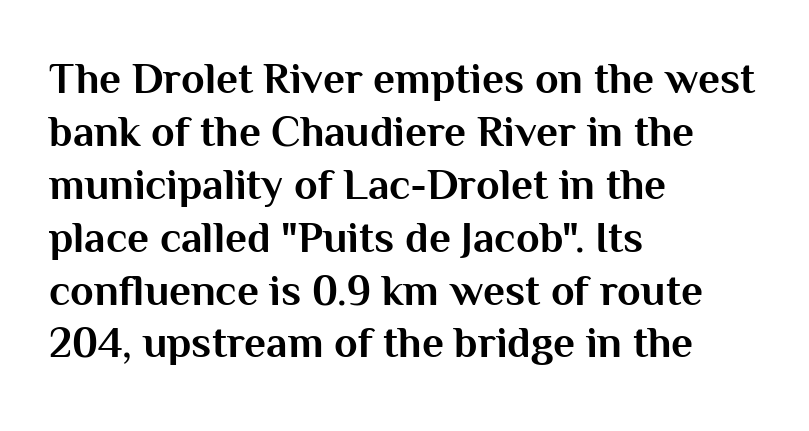
{"serif": "no", "italic": "no", "bold": "yes", "weight": "bold", "width": "normal", "stroke_contrast": "medium", "x_height": "medium", "monospaced": "no", "underline": "no", "align": "left", "line_spacing_ratio": 1.23, "letter_spacing": "normal", "letter_spacing_em": 0.0, "glyph_px": 43}
